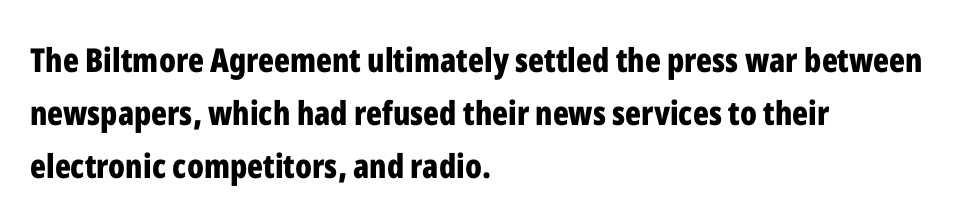
The image shows 33 px bold, condensed sans-serif type, upright; set left-aligned, normal line spacing (1.6x), normal letter spacing, not underlined; low stroke contrast and a medium x-height.
